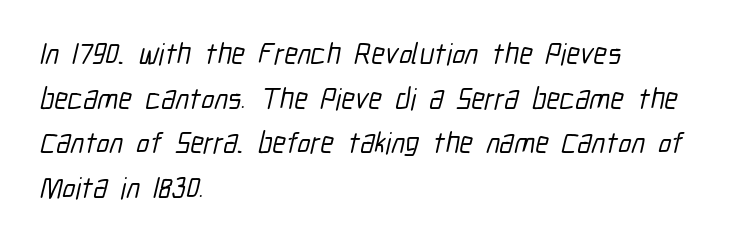
The image shows 30 px condensed sans-serif type; set left-aligned, normal line spacing (1.49x), normal letter spacing, not underlined; low stroke contrast and a medium x-height.
